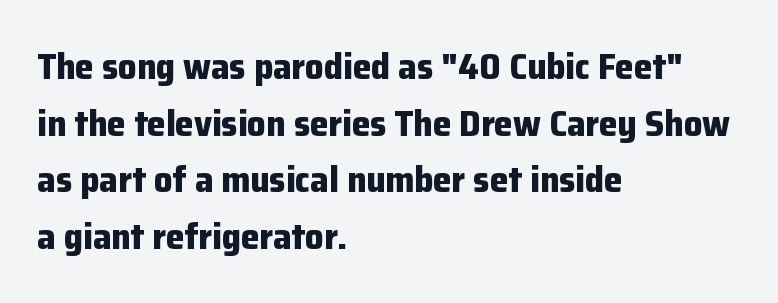
Q: Is the text bold? A: Yes.
Q: Is the text italic (slanted)? A: No, it is upright.
Q: Is the typeface a serif or a sans-serif typeface? A: Sans-serif.
Q: Is the text underlined? A: No.
Q: How is the paragraph aligned? A: Left-aligned.
Q: Is the spacing between letters normal or unusually wide? A: Normal.
Q: Is the spacing between lines tight, normal or loose? A: Normal.
Q: Width (condensed, normal, or wide)? A: Normal.
Q: Stroke contrast? A: Low.
Q: x-height? A: Medium.
Q: Monospaced? A: No.
